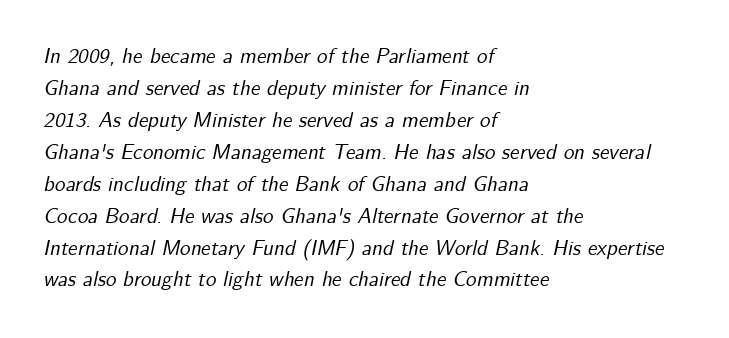
Quick note: italic. Lines of text with bare space underneath. The paragraph has a hard left edge and a soft right edge. Whoever set this chose a conventional vertical rhythm.
